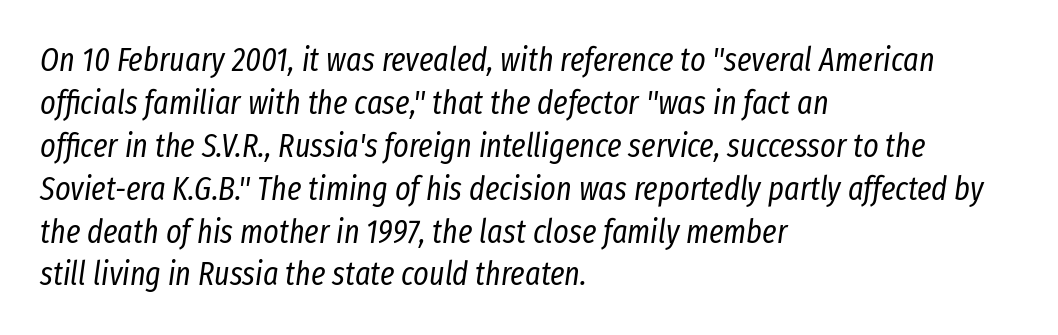
How would I describe the line gaps? Plain and ordinary. The rendering anchors every line to the left-hand side. Descender tails drop into unmarked territory. Letter spacing: default. The typography opts for an oblique posture over an upright one.
